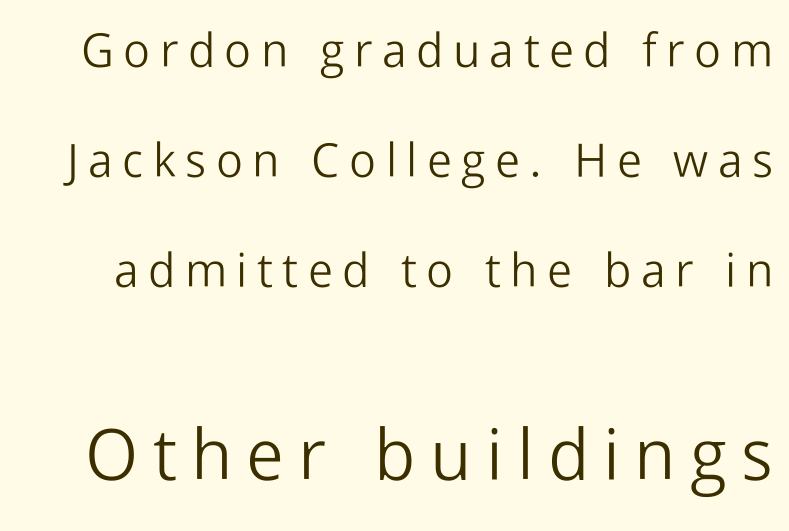
{"serif": "no", "italic": "no", "bold": "no", "weight": "light", "width": "normal", "stroke_contrast": "low", "x_height": "medium", "monospaced": "no", "underline": "no", "line_spacing": "loose", "line_spacing_ratio": 2.34, "letter_spacing": "wide", "letter_spacing_em": 0.2, "larger_block": "second", "size_ratio": 1.51, "glyph_px": 71}
